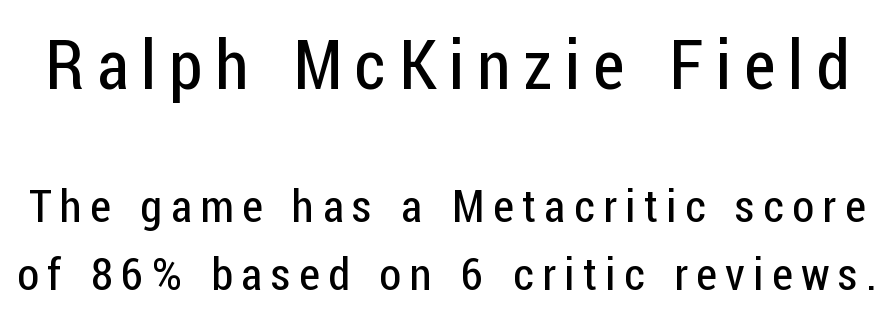
Is this a fixed-width face? No — the glyphs have proportional, varying widths. No heavy texture on the line: the type isn't bold. Grotesque or geometric, the face here clearly has no serifs. The face used here appears at its bigger size in the upper chunk. Rule under the text: the space is simply empty.
